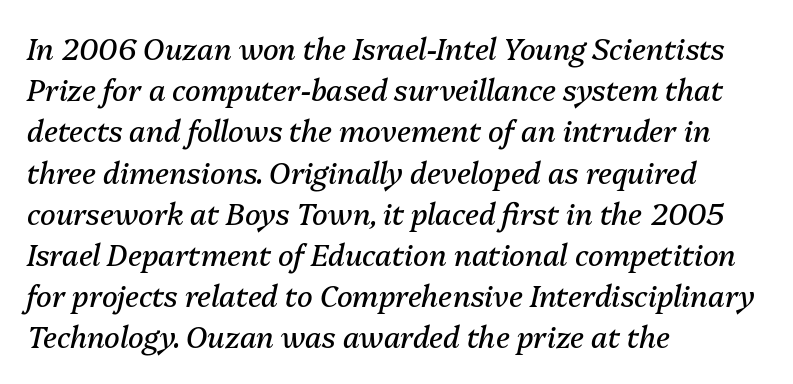
{"italic": "yes", "lean": "right", "slant_degrees": 13, "bold": "no", "weight": "regular", "width": "normal", "stroke_contrast": "medium", "x_height": "medium", "monospaced": "no", "underline": "no", "align": "left", "line_spacing": "normal", "line_spacing_ratio": 1.42, "letter_spacing": "normal", "letter_spacing_em": 0.0, "glyph_px": 29}
